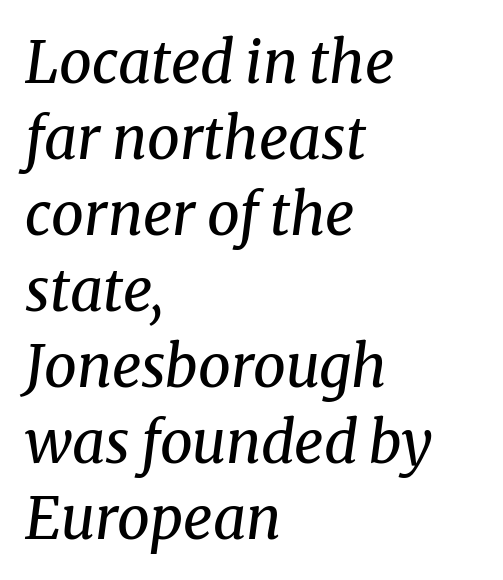
{"serif": "yes", "italic": "yes", "lean": "right", "slant_degrees": 8, "bold": "no", "weight": "regular", "width": "normal", "stroke_contrast": "medium", "x_height": "medium", "monospaced": "no", "underline": "no", "align": "left", "line_spacing": "normal", "line_spacing_ratio": 1.31, "letter_spacing": "normal", "letter_spacing_em": 0.0, "glyph_px": 58}
